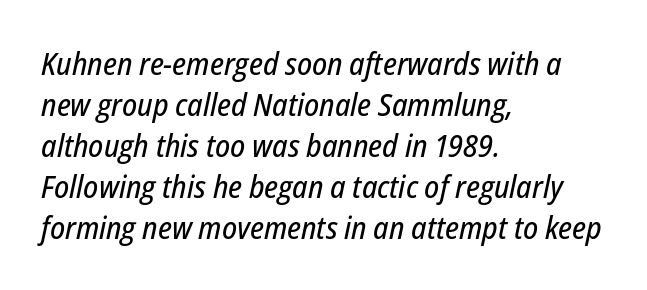
Check under the words: just untouched page. The setting favours the left margin, as ordinary paragraphs usually do. Is this a fixed-width face? No — the glyphs have proportional, varying widths. Each word holds together tightly as a unit, with standard inter-letter gaps. Looking at the ascenders, they clearly lean.
